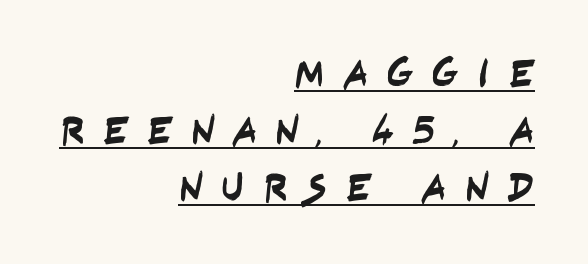
Q: Is the typeface a serif or a sans-serif typeface? A: Sans-serif.
Q: Is the text underlined? A: Yes.
Q: How is the paragraph aligned? A: Right-aligned.
Q: Is the spacing between letters normal or unusually wide? A: Unusually wide.
Q: Is the spacing between lines tight, normal or loose? A: Normal.
Q: Width (condensed, normal, or wide)? A: Condensed.
Q: Stroke contrast? A: Low.
Q: x-height? A: Large.
Q: Monospaced? A: No.
